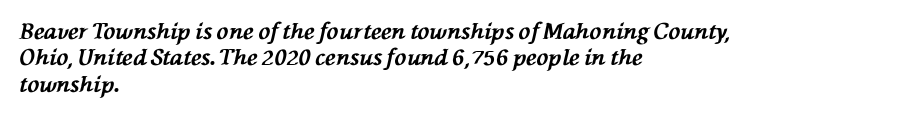
Style check: oblique. If you drew a ruler down the left edge, every line would touch it. The string is rendered with underlining switched off. There is no visible air inserted between adjacent glyphs. The typesetting leans heavy: a genuine bold.
